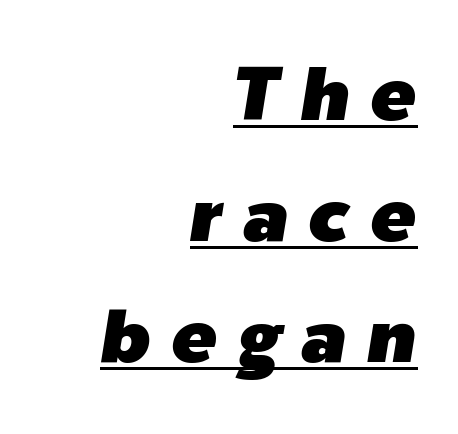
The string is rendered with underlining switched on. The rendering uses natural spacing where letterforms have individual widths. The rendering uses a moderate line-height, typical for paragraphs. It's the slanting kind of type. The lines in this sample share a right terminus and differ only in where they begin. These lines have a slow, spaced-out rhythm from letter to letter.
